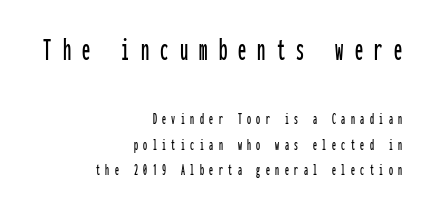
The image shows 33 px condensed sans-serif type, upright, monospaced; set right-aligned, normal line spacing (1.6x), unusually wide letter spacing (+0.34 em), not underlined; the first (top) block is 2.06x larger; low stroke contrast and a medium x-height.
